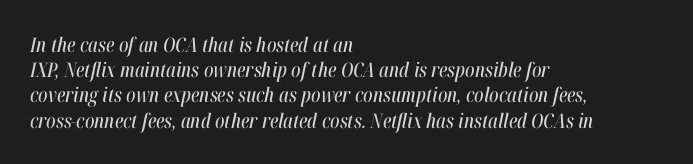
A typesetter would call this leading conventional body-copy spacing. These lines keep a tight, regular rhythm from letter to letter. The axis of the letterforms is tilted away from vertical. The gap between lines stays unmarked. These lines stack with their left ends in a neat column.
